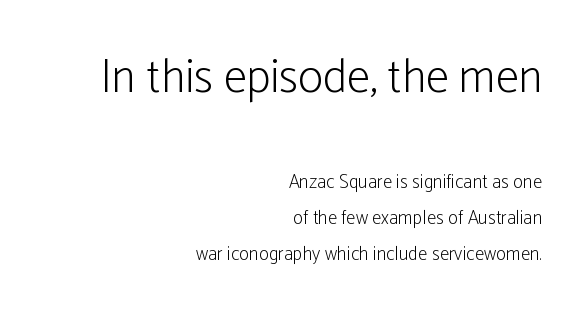
Proportional: the letters do not fall into vertical columns. Posture: straight, roman, zero tilt. No heavy texture on the line: the type isn't bold. Scale decreases going downward across the two blocks.
